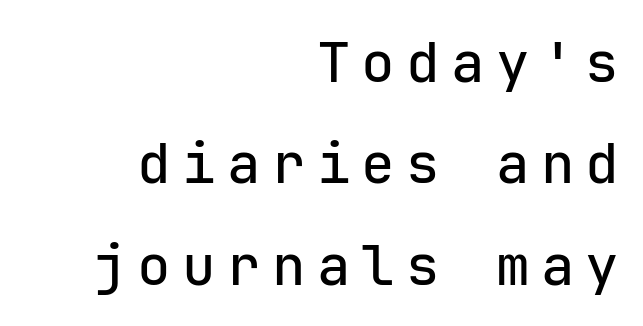
Q: Is the text italic (slanted)? A: No, it is upright.
Q: Is the typeface a serif or a sans-serif typeface? A: Sans-serif.
Q: Is the text underlined? A: No.
Q: How is the paragraph aligned? A: Right-aligned.
Q: Is the spacing between letters normal or unusually wide? A: Unusually wide.
Q: Width (condensed, normal, or wide)? A: Normal.
Q: Stroke contrast? A: Low.
Q: x-height? A: Medium.
Q: Monospaced? A: Yes.
